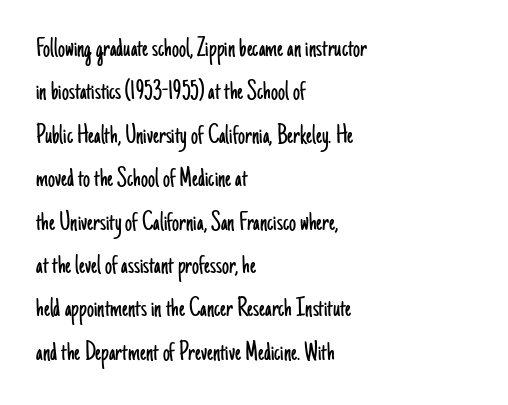
The image shows 28 px light, condensed sans-serif type, upright; set left-aligned, normal line spacing (1.55x), normal letter spacing, not underlined; low stroke contrast and a small x-height.
